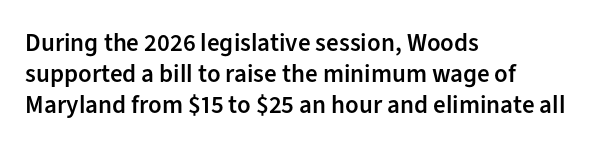
The image shows 25 px text type, upright; set left-aligned, normal line spacing (1.25x), normal letter spacing, not underlined.
